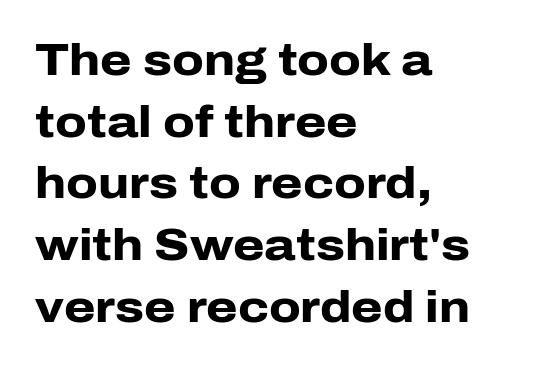
{"serif": "no", "italic": "no", "bold": "yes", "weight": "heavy", "width": "normal", "stroke_contrast": "low", "x_height": "medium", "monospaced": "no", "underline": "no", "align": "left", "line_spacing": "normal", "line_spacing_ratio": 1.37, "letter_spacing": "normal", "letter_spacing_em": 0.0, "glyph_px": 45}
